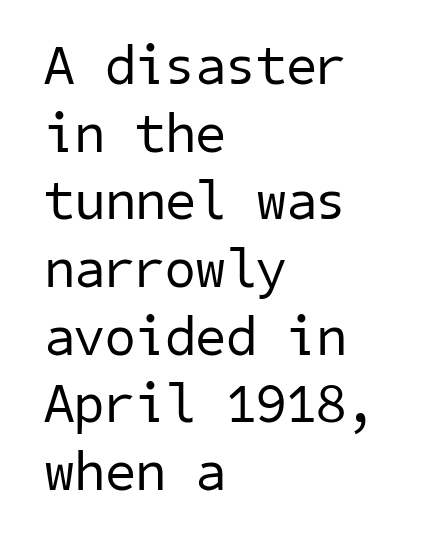
{"serif": "no", "bold": "no", "weight": "regular", "width": "normal", "stroke_contrast": "low", "x_height": "medium", "underline": "no", "align": "left", "line_spacing_ratio": 1.23, "letter_spacing": "normal", "letter_spacing_em": 0.0, "glyph_px": 55}
